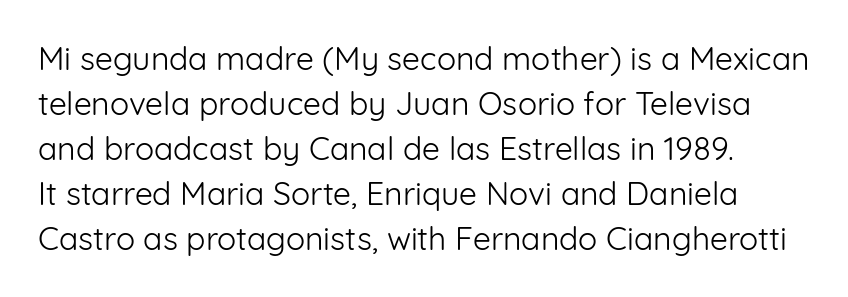
The image shows 32 px light sans-serif type, upright; set normal line spacing (1.41x), normal letter spacing, not underlined; low stroke contrast and a medium x-height.
